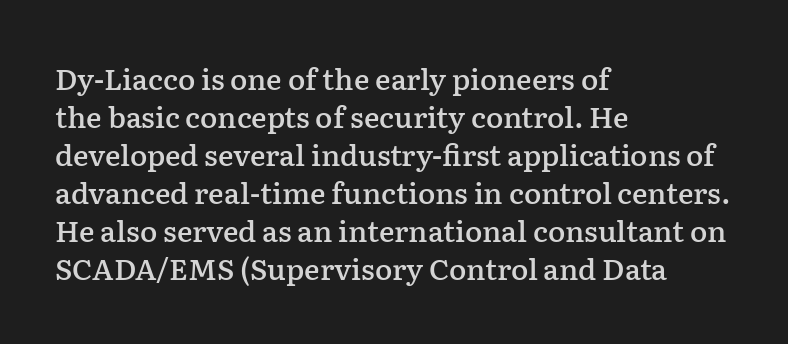
Every character sits straight up, as roman type does. Inter-character spacing is left at the font's built-in metrics. The paragraph has a hard left edge and a soft right edge. The typesetting leans somewhat heavy: a semibold.
